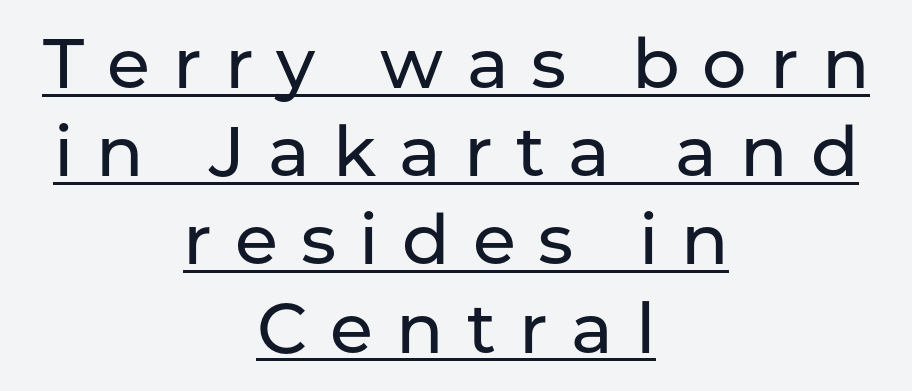
Compared with undecorated copy, this sample adds a rule below the words. Does the leading feel generous? No, just average. Every stem runs plumb, perpendicular to the baseline. Layout note: lines centered. A sans-serif font was chosen for this passage.
